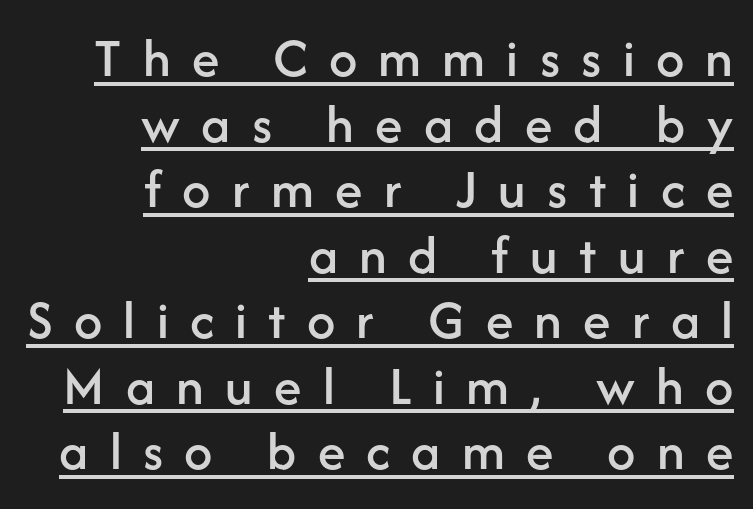
{"serif": "no", "italic": "no", "width": "normal", "stroke_contrast": "low", "x_height": "medium", "monospaced": "no", "underline": "yes", "align": "right", "line_spacing_ratio": 1.17, "letter_spacing": "wide", "letter_spacing_em": 0.38, "glyph_px": 56}
